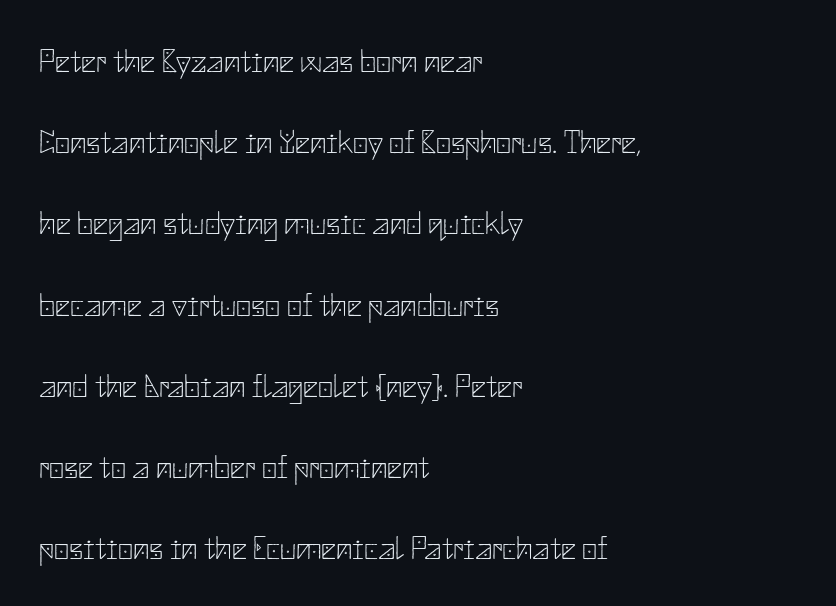
Rendered with straight, roman letterforms. The typeface chosen for these lines omits serifs. Any mark beneath the type? The region is blank. This sample is left-justified, so line endings fall wherever the words run out.
